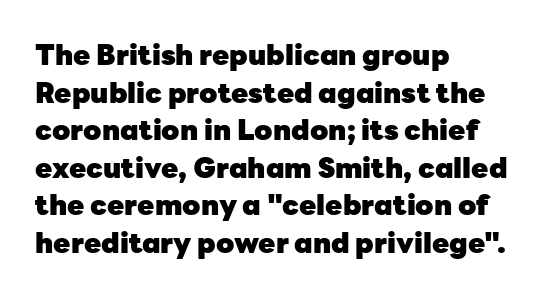
The image shows 28 px heavy sans-serif type, upright; set left-aligned, normal line spacing (1.34x), normal letter spacing, not underlined; low stroke contrast and a medium x-height.
